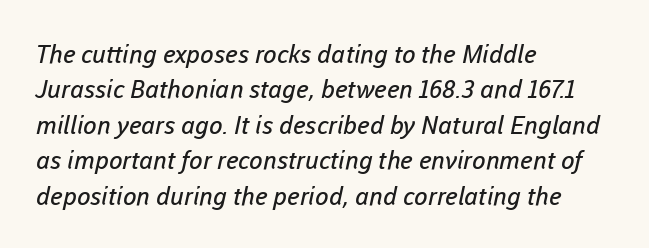
{"bold": "no", "underline": "no", "align": "left", "line_spacing": "normal", "line_spacing_ratio": 1.42, "letter_spacing": "normal", "letter_spacing_em": 0.0, "glyph_px": 25}
